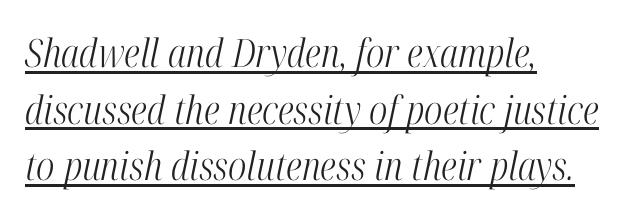
Q: Is the text bold? A: No.
Q: Is the text italic (slanted)? A: Yes, it leans right by about 12 degrees.
Q: Is the typeface a serif or a sans-serif typeface? A: Serif.
Q: Is the text underlined? A: Yes.
Q: How is the paragraph aligned? A: Left-aligned.
Q: Is the spacing between letters normal or unusually wide? A: Normal.
Q: Is the spacing between lines tight, normal or loose? A: Normal.
Q: Width (condensed, normal, or wide)? A: Condensed.
Q: Stroke contrast? A: High.
Q: x-height? A: Medium.
Q: Monospaced? A: No.
